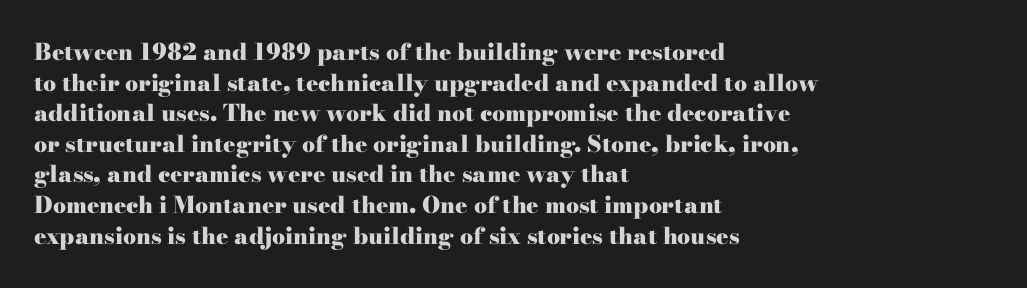
The image shows 23 px bold type, upright; set left-aligned, normal line spacing (1.33x), normal letter spacing, not underlined.
